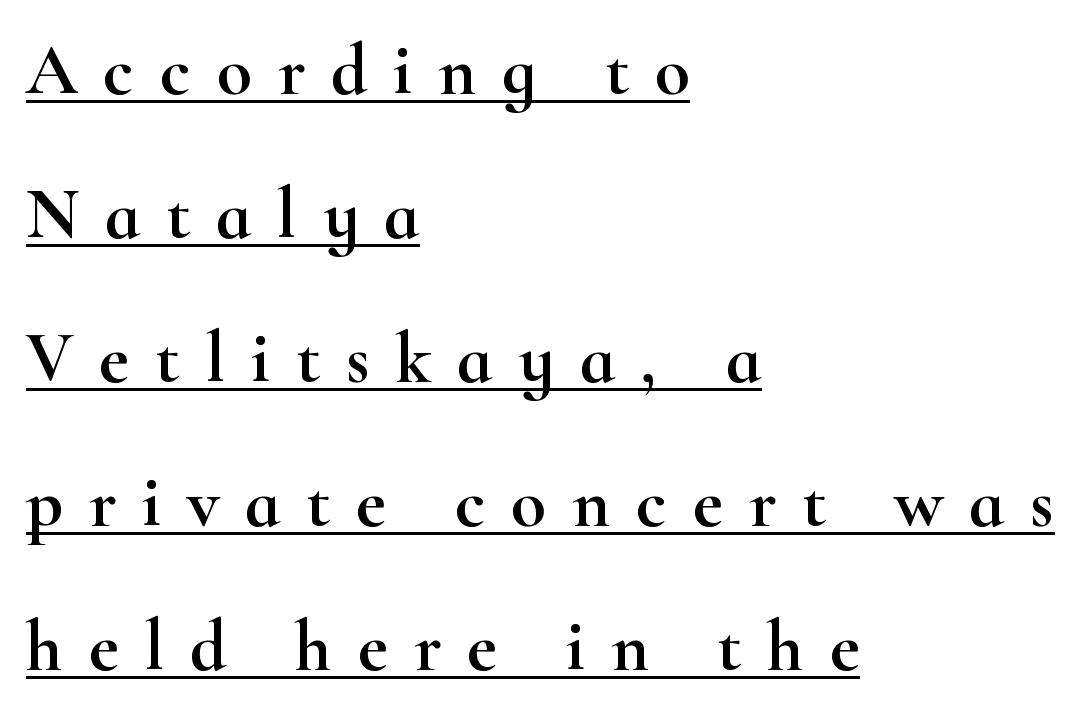
Q: Is the text italic (slanted)? A: No, it is upright.
Q: Is the typeface a serif or a sans-serif typeface? A: Serif.
Q: Is the text underlined? A: Yes.
Q: How is the paragraph aligned? A: Left-aligned.
Q: Is the spacing between letters normal or unusually wide? A: Unusually wide.
Q: Is the spacing between lines tight, normal or loose? A: Loose.
Q: Width (condensed, normal, or wide)? A: Wide.
Q: Stroke contrast? A: High.
Q: x-height? A: Small.
Q: Monospaced? A: No.
